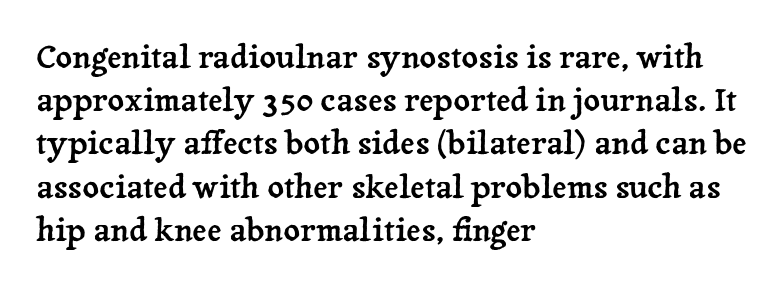
{"serif": "yes", "italic": "no", "width": "normal", "stroke_contrast": "low", "x_height": "medium", "monospaced": "no", "underline": "no", "align": "left", "line_spacing": "normal", "line_spacing_ratio": 1.35, "letter_spacing": "normal", "letter_spacing_em": 0.0, "glyph_px": 32}
